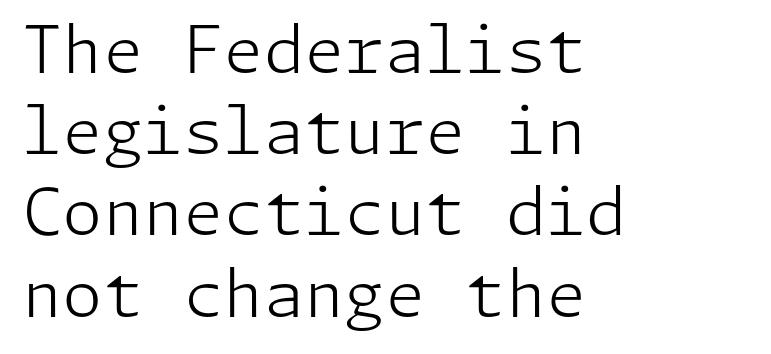
Q: Is the text bold? A: No.
Q: Is the text italic (slanted)? A: No, it is upright.
Q: Is the typeface a serif or a sans-serif typeface? A: Sans-serif.
Q: Is the text underlined? A: No.
Q: How is the paragraph aligned? A: Left-aligned.
Q: Is the spacing between letters normal or unusually wide? A: Normal.
Q: Is the spacing between lines tight, normal or loose? A: Normal.
Q: Width (condensed, normal, or wide)? A: Normal.
Q: Stroke contrast? A: Low.
Q: x-height? A: Medium.
